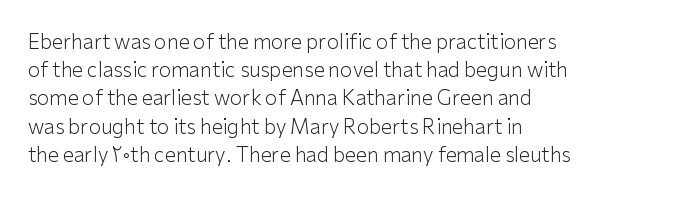
{"italic": "no", "bold": "no", "underline": "no", "align": "left", "line_spacing": "normal", "line_spacing_ratio": 1.41, "letter_spacing": "normal", "letter_spacing_em": 0.0, "glyph_px": 20}
